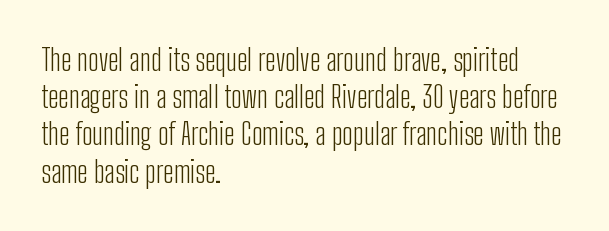
Q: Is the text bold? A: No.
Q: Is the text italic (slanted)? A: No, it is upright.
Q: Is the typeface a serif or a sans-serif typeface? A: Sans-serif.
Q: Is the text underlined? A: No.
Q: How is the paragraph aligned? A: Left-aligned.
Q: Is the spacing between letters normal or unusually wide? A: Normal.
Q: Width (condensed, normal, or wide)? A: Condensed.
Q: Stroke contrast? A: Low.
Q: x-height? A: Medium.
Q: Monospaced? A: No.
